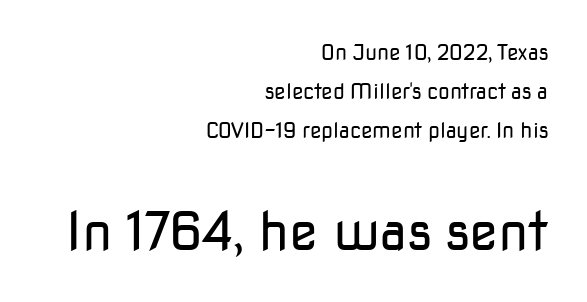
{"serif": "no", "italic": "no", "bold": "no", "weight": "regular", "width": "normal", "stroke_contrast": "low", "x_height": "medium", "monospaced": "no", "underline": "no", "align": "right", "line_spacing_ratio": 1.85, "letter_spacing": "normal", "letter_spacing_em": 0.0, "larger_block": "second", "size_ratio": 2.52, "glyph_px": 53}
